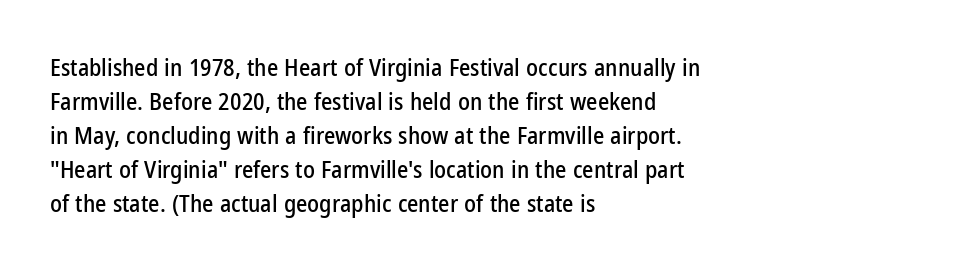
Each word holds together tightly as a unit, with standard inter-letter gaps. Horizontally, the lines are justified to the leading edge only. Check the space under the baseline: it is left empty. Leading matches the norm, producing a regular column.
